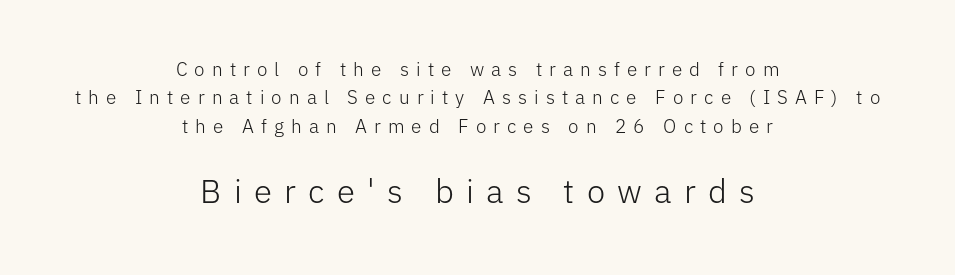
Looks like regular typesetting: each glyph gets only the width it needs. On a weight scale, this lands at 450 or below. Rows of type keep a routine distance in the vertical direction. This rendering widens character spacing well past its baseline value. Compared with a flush-left layout, this one balances lines on the center instead. Any mark beneath the type? The region is blank.
